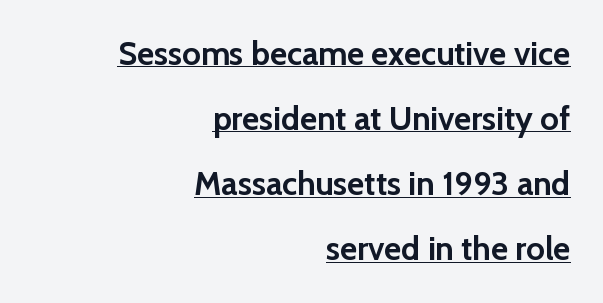
{"serif": "no", "italic": "no", "bold": "yes", "weight": "semibold", "width": "normal", "stroke_contrast": "low", "x_height": "medium", "monospaced": "no", "underline": "yes", "align": "right", "line_spacing": "loose", "line_spacing_ratio": 1.97, "letter_spacing": "normal", "letter_spacing_em": 0.0, "glyph_px": 33}
